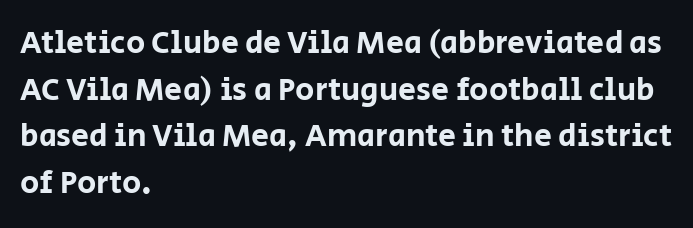
The image shows 32 px sans-serif type, upright; set left-aligned, normal line spacing (1.46x), normal letter spacing, not underlined; low stroke contrast and a large x-height.
